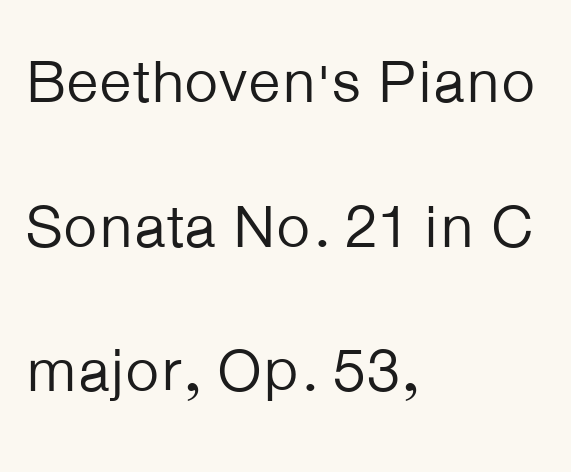
{"serif": "no", "italic": "no", "bold": "no", "weight": "regular", "width": "normal", "stroke_contrast": "low", "x_height": "medium", "monospaced": "no", "underline": "no", "align": "left", "line_spacing": "loose", "line_spacing_ratio": 2.41, "letter_spacing": "normal", "letter_spacing_em": 0.0, "glyph_px": 60}
